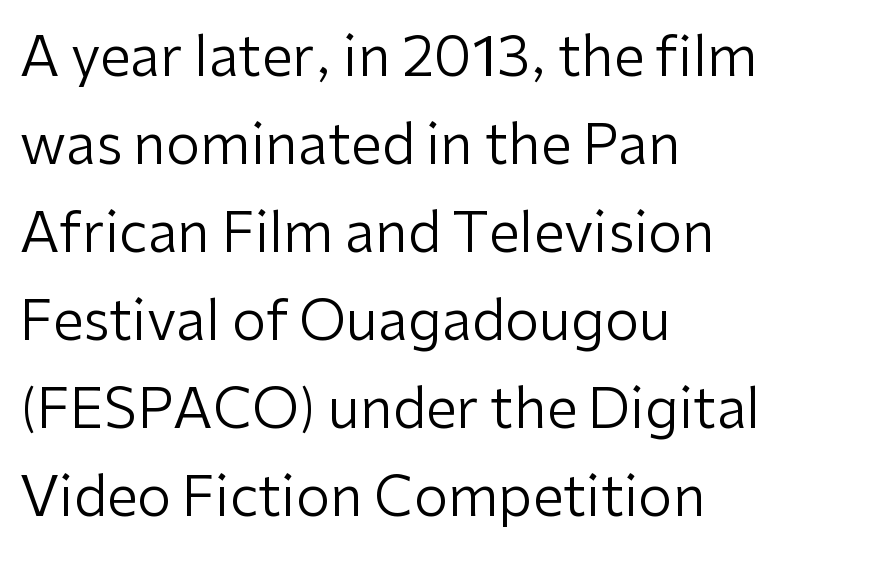
Q: Is the text bold? A: No.
Q: Is the text italic (slanted)? A: No, it is upright.
Q: Is the typeface a serif or a sans-serif typeface? A: Sans-serif.
Q: Is the text underlined? A: No.
Q: How is the paragraph aligned? A: Left-aligned.
Q: Is the spacing between letters normal or unusually wide? A: Normal.
Q: Is the spacing between lines tight, normal or loose? A: Normal.
Q: Width (condensed, normal, or wide)? A: Normal.
Q: Stroke contrast? A: Low.
Q: x-height? A: Medium.
Q: Monospaced? A: No.
